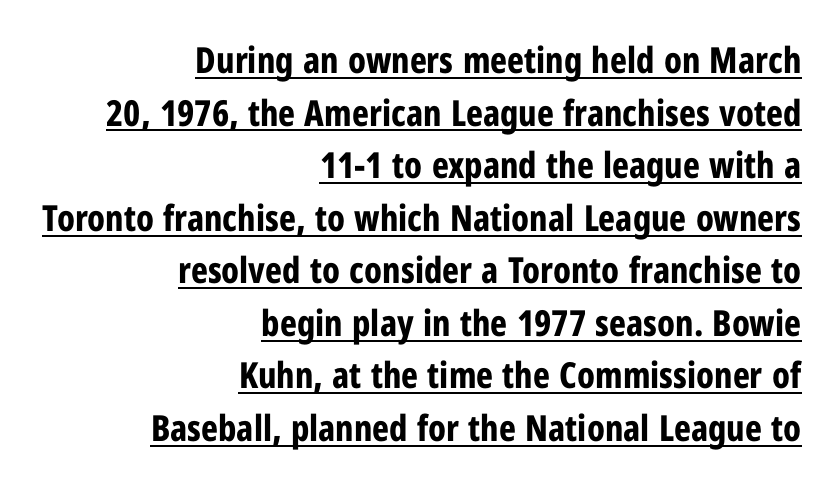
{"serif": "no", "italic": "no", "bold": "yes", "weight": "bold", "width": "condensed", "stroke_contrast": "low", "x_height": "medium", "monospaced": "no", "underline": "yes", "align": "right", "line_spacing": "normal", "line_spacing_ratio": 1.46, "letter_spacing": "normal", "letter_spacing_em": 0.0, "glyph_px": 36}
